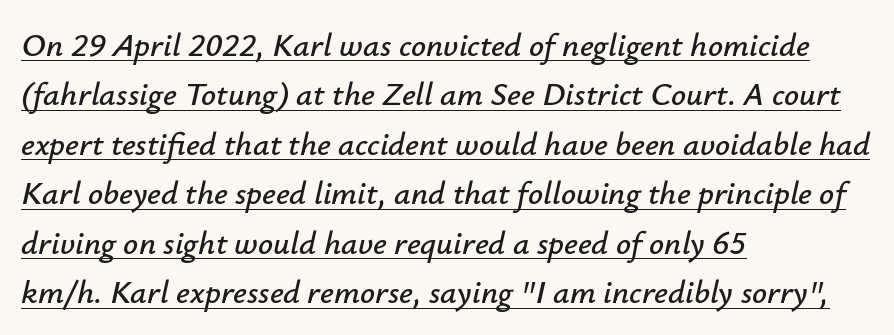
Q: Is the text italic (slanted)? A: Yes, it leans right by about 12 degrees.
Q: Is the text underlined? A: Yes.
Q: How is the paragraph aligned? A: Left-aligned.
Q: Is the spacing between letters normal or unusually wide? A: Normal.
Q: Is the spacing between lines tight, normal or loose? A: Normal.
Q: Width (condensed, normal, or wide)? A: Normal.
Q: Stroke contrast? A: Low.
Q: x-height? A: Small.
Q: Monospaced? A: No.
